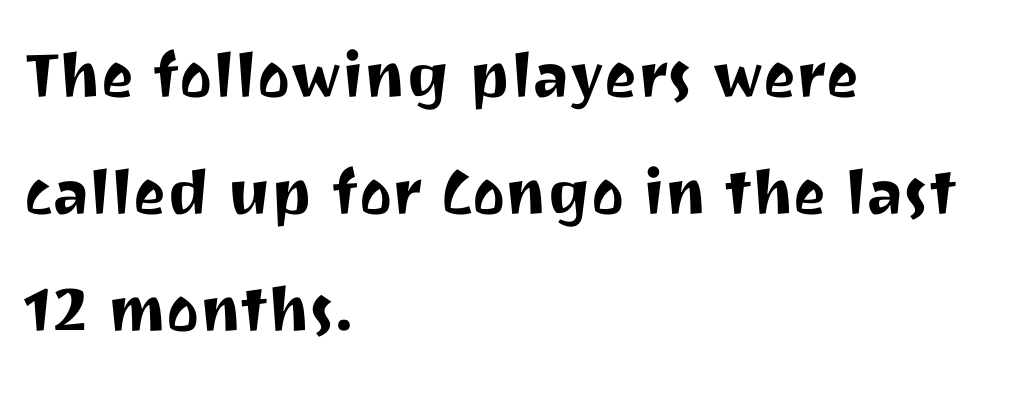
The image shows 78 px sans-serif type, upright; set left-aligned, normal line spacing (1.5x), normal letter spacing, not underlined; medium stroke contrast and a medium x-height.
